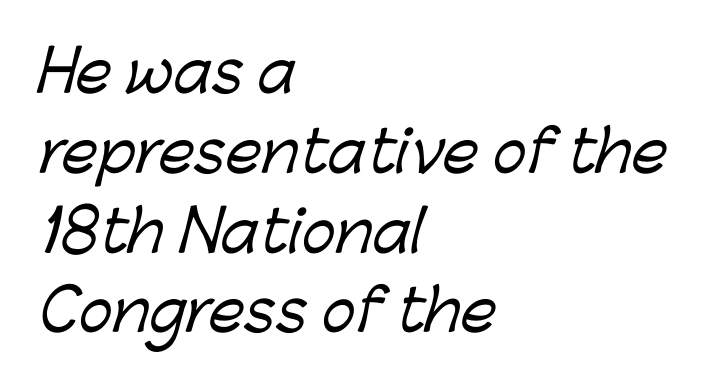
The leading is moderate, giving the passage an even texture. Here the designer chose a conventional face with non-uniform glyph widths. The lines are quadded left. The horizontal fit of the characters is conventional and even. Descender tails drop into unmarked territory.
